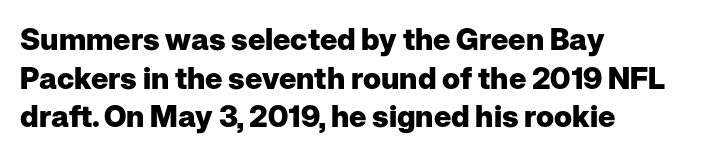
{"serif": "no", "italic": "no", "bold": "yes", "weight": "heavy", "width": "normal", "stroke_contrast": "low", "x_height": "medium", "monospaced": "no", "underline": "no", "align": "left", "line_spacing": "normal", "line_spacing_ratio": 1.29, "letter_spacing": "normal", "letter_spacing_em": 0.0, "glyph_px": 30}
